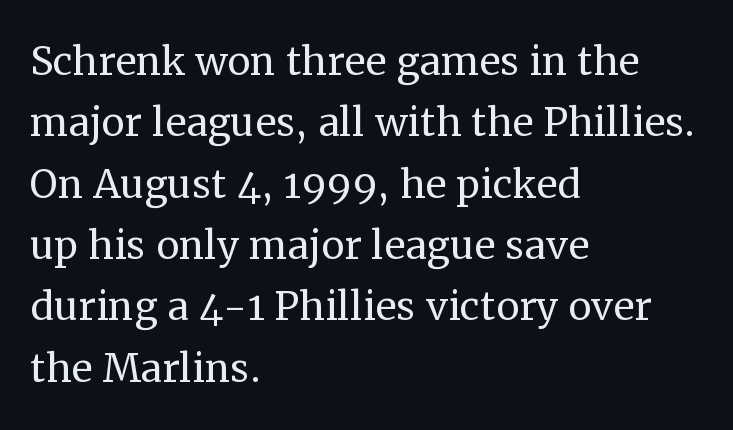
The face used here is rendered with its standard letterfit. These lines stack with their left ends in a neat column. Proportional: the letters do not fall into vertical columns. Is this a heavy cut? Hardly; it is regular or lighter. Unmarked baselines from the first word to the last.
